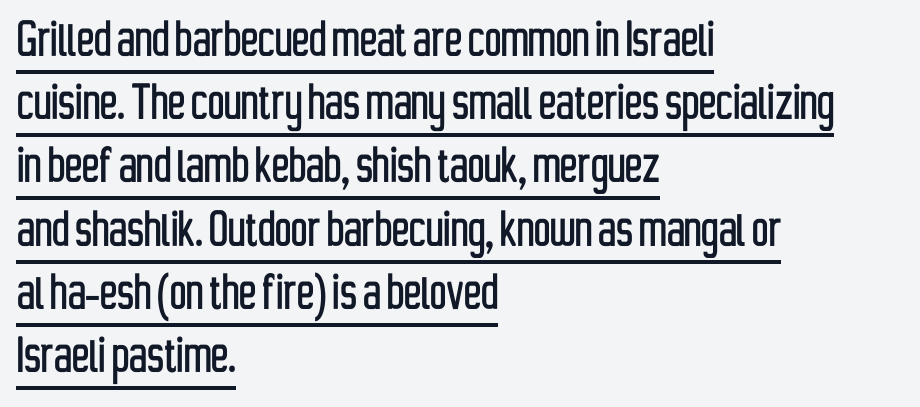
{"serif": "no", "italic": "no", "width": "condensed", "stroke_contrast": "low", "x_height": "medium", "monospaced": "no", "underline": "yes", "align": "left", "line_spacing": "tight", "line_spacing_ratio": 1.09, "letter_spacing": "normal", "letter_spacing_em": 0.0, "glyph_px": 58}
